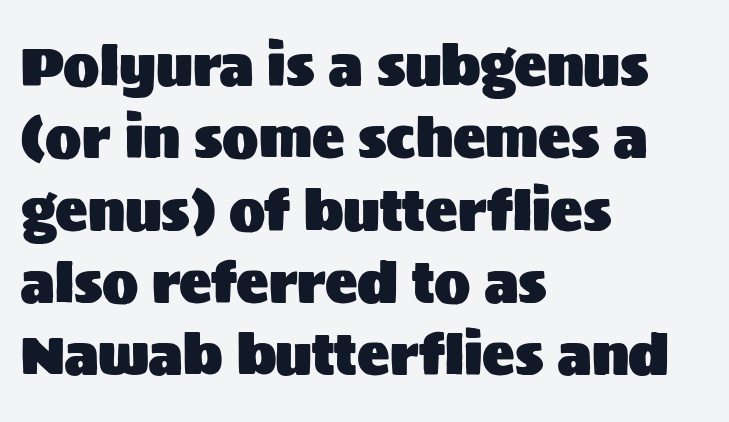
Each new line begins a customary step beneath the previous one. Posture: straight, roman, zero tilt. Check the space under the baseline: it is left empty. Looks like regular typesetting: each glyph gets only the width it needs. I'd call this a sans setting — the letters go barefoot. Line beginnings align vertically; line endings do not.
